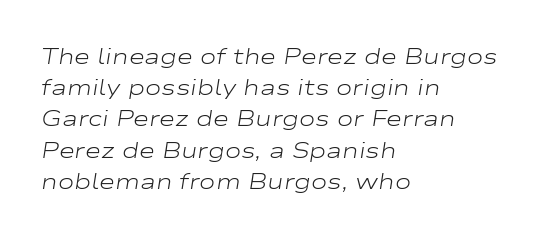
{"italic": "yes", "lean": "right", "slant_degrees": 9, "bold": "no", "underline": "no", "align": "left", "line_spacing": "normal", "line_spacing_ratio": 1.42, "letter_spacing": "normal", "letter_spacing_em": 0.0, "glyph_px": 22}
